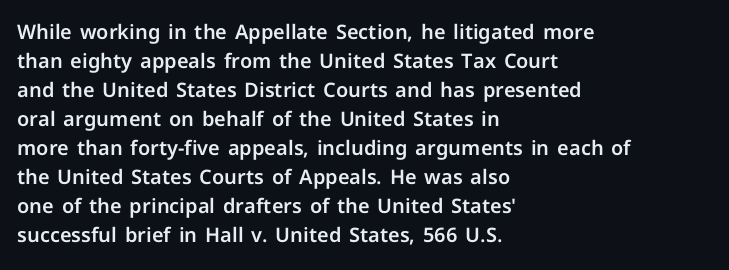
The image shows 20 px text type, upright; set left-aligned, normal line spacing (1.45x), normal letter spacing, not underlined.
